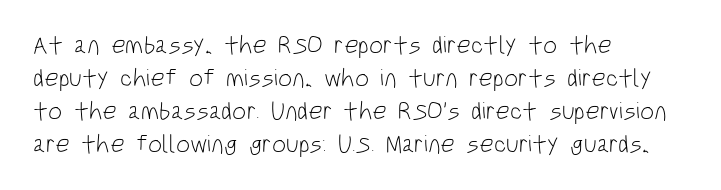
The image shows 25 px text type, upright; set left-aligned, normal line spacing (1.32x), normal letter spacing, not underlined.
